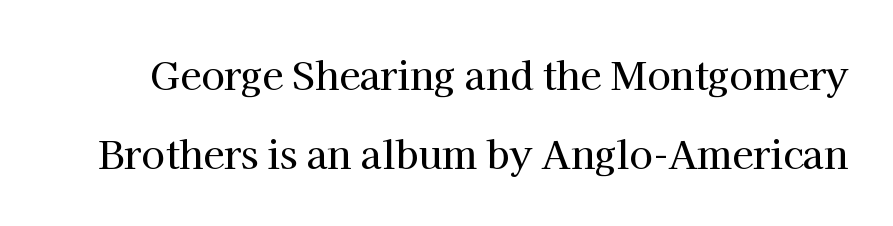
The image shows 38 px serif type, upright; set loose line spacing (2.08x), normal letter spacing, not underlined; high stroke contrast and a medium x-height.
